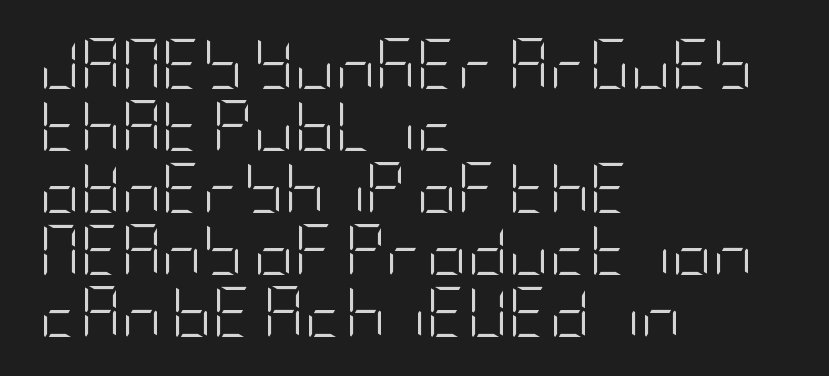
{"serif": "no", "italic": "no", "bold": "no", "weight": "light", "width": "condensed", "stroke_contrast": "low", "x_height": "large", "underline": "no", "align": "left", "line_spacing_ratio": 1.24, "letter_spacing": "normal", "letter_spacing_em": 0.0, "glyph_px": 50}
